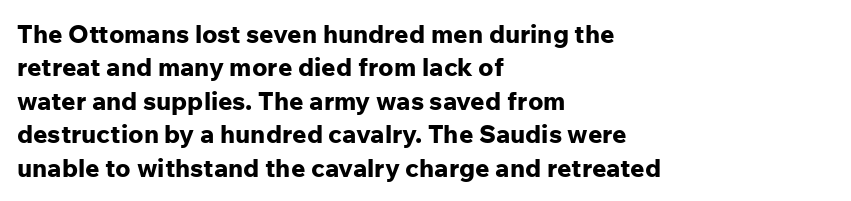
Q: Is the text bold? A: Yes.
Q: Is the text italic (slanted)? A: No, it is upright.
Q: Is the text underlined? A: No.
Q: How is the paragraph aligned? A: Left-aligned.
Q: Is the spacing between letters normal or unusually wide? A: Normal.
Q: Is the spacing between lines tight, normal or loose? A: Normal.
